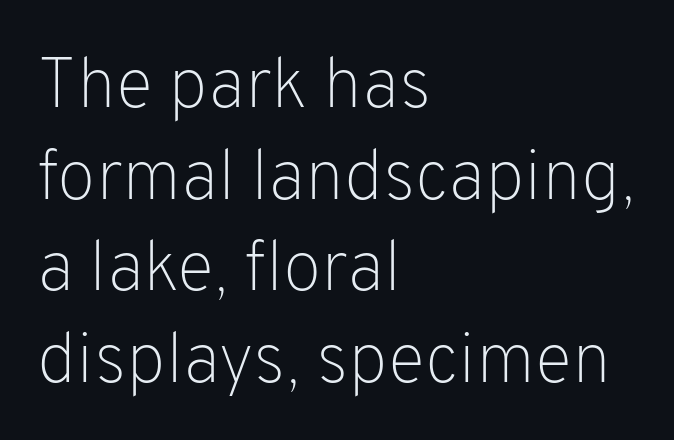
{"serif": "no", "italic": "no", "bold": "no", "weight": "light", "width": "normal", "stroke_contrast": "low", "x_height": "medium", "monospaced": "no", "underline": "no", "align": "left", "line_spacing": "normal", "line_spacing_ratio": 1.29, "letter_spacing": "normal", "letter_spacing_em": 0.0, "glyph_px": 71}
